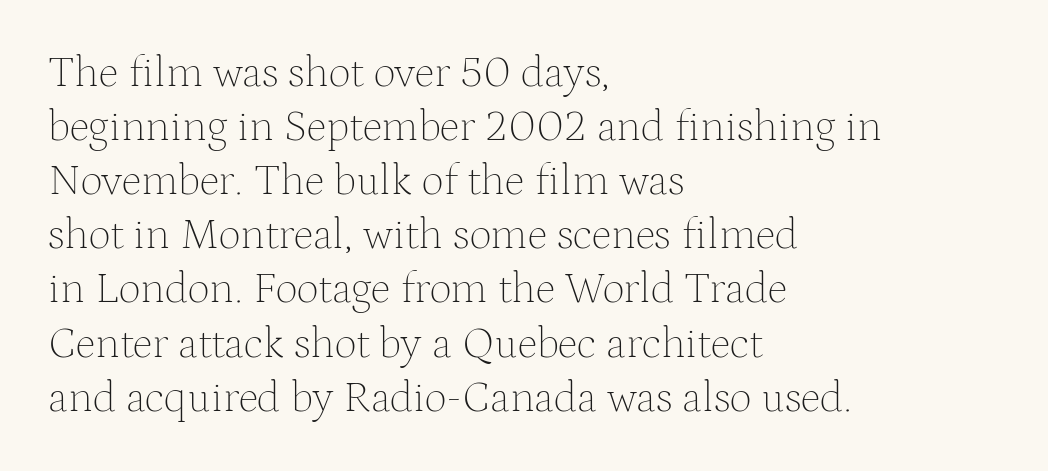
The image shows 44 px thin serif type, upright; set left-aligned, line spacing 1.23x, normal letter spacing, not underlined; medium stroke contrast and a medium x-height.
